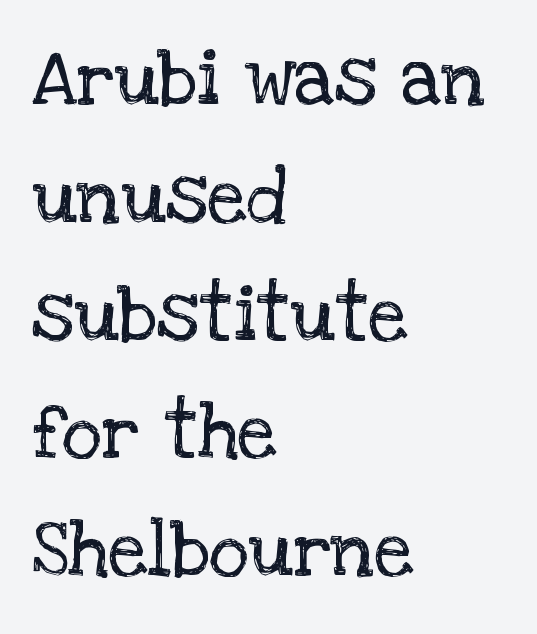
{"serif": "yes", "italic": "no", "bold": "no", "weight": "regular", "width": "normal", "stroke_contrast": "low", "x_height": "large", "monospaced": "no", "underline": "no", "align": "left", "line_spacing": "normal", "line_spacing_ratio": 1.51, "letter_spacing": "normal", "letter_spacing_em": 0.0, "glyph_px": 78}
